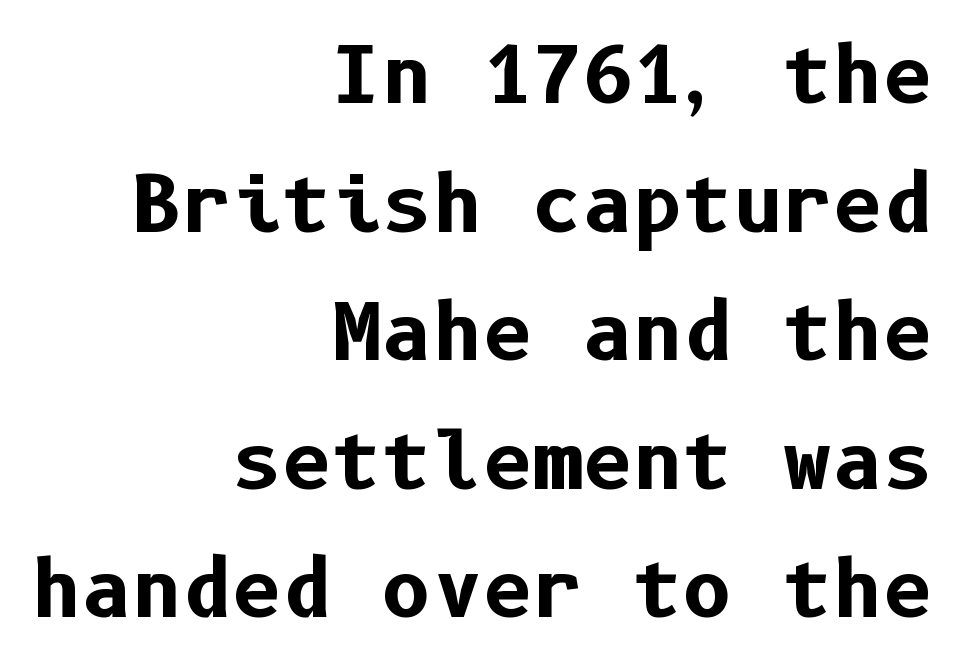
Q: Is the text bold? A: Yes.
Q: Is the text italic (slanted)? A: No, it is upright.
Q: Is the typeface a serif or a sans-serif typeface? A: Sans-serif.
Q: Is the text underlined? A: No.
Q: How is the paragraph aligned? A: Right-aligned.
Q: Is the spacing between letters normal or unusually wide? A: Normal.
Q: Is the spacing between lines tight, normal or loose? A: Normal.
Q: Width (condensed, normal, or wide)? A: Normal.
Q: Stroke contrast? A: Low.
Q: x-height? A: Medium.
